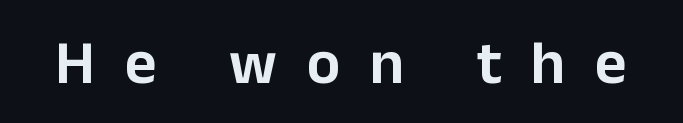
The strip under each line holds only bare page. The face used here is a sans, in the tradition of grotesques and geometrics. This sample uses an upright cut, with every glyph sitting square on the baseline. The passage shown is typed in a proportional face where columns would drift.
